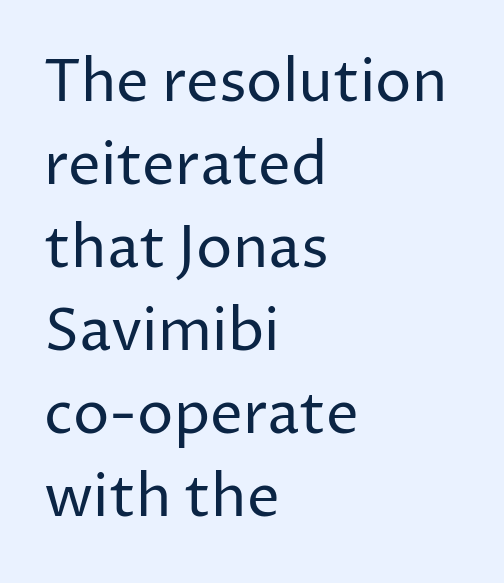
{"serif": "no", "italic": "no", "bold": "no", "weight": "regular", "width": "normal", "stroke_contrast": "low", "x_height": "medium", "monospaced": "no", "underline": "no", "align": "left", "line_spacing": "normal", "line_spacing_ratio": 1.43, "letter_spacing": "normal", "letter_spacing_em": 0.0, "glyph_px": 58}
